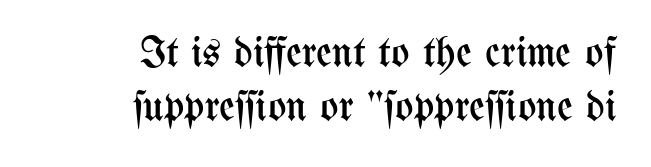
Q: Is the text bold? A: No.
Q: Is the text italic (slanted)? A: No, it is upright.
Q: Is the text underlined? A: No.
Q: How is the paragraph aligned? A: Right-aligned.
Q: Is the spacing between letters normal or unusually wide? A: Normal.
Q: Is the spacing between lines tight, normal or loose? A: Normal.
Q: Width (condensed, normal, or wide)? A: Condensed.
Q: Stroke contrast? A: Medium.
Q: x-height? A: Medium.
Q: Monospaced? A: No.
